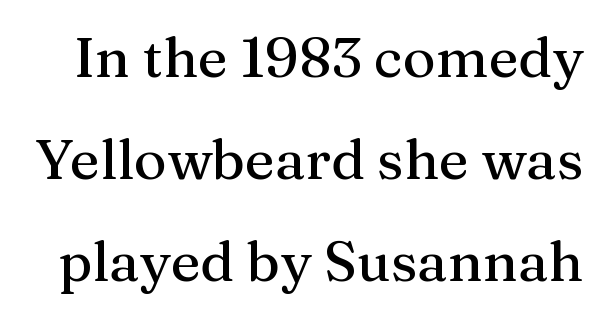
Do the letters lean? They stand straight. Descenders are the only things crossing below the line. The face used here is proportionally spaced, like ordinary book or web type. Check where the strokes stop: tiny serifs finish them off. Observe the ordinary spacing: letters are neighbours, not strangers.
